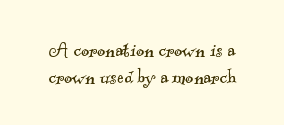
Weight: in the light-to-regular range. What's the leading like? Squeezed, with rows nearly overlapping. Nobody touched the tracking dial on this one. Rule under the text: the space is simply empty.
